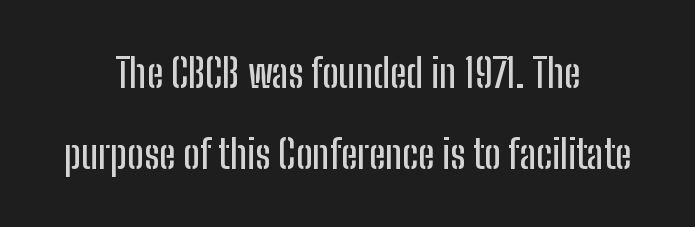
{"serif": "no", "italic": "no", "width": "condensed", "stroke_contrast": "low", "x_height": "medium", "monospaced": "no", "underline": "no", "align": "center", "line_spacing": "loose", "line_spacing_ratio": 2.07, "letter_spacing": "normal", "letter_spacing_em": 0.0, "glyph_px": 39}
